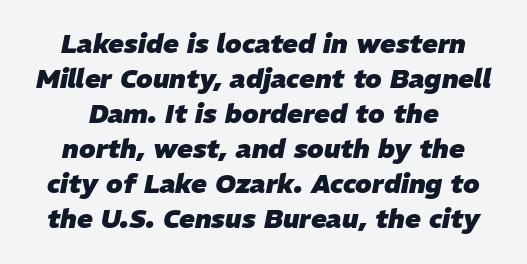
Q: Is the text bold? A: Yes.
Q: Is the text italic (slanted)? A: Yes, it leans right by about 11 degrees.
Q: Is the text underlined? A: No.
Q: Is the spacing between letters normal or unusually wide? A: Normal.
Q: Is the spacing between lines tight, normal or loose? A: Normal.
